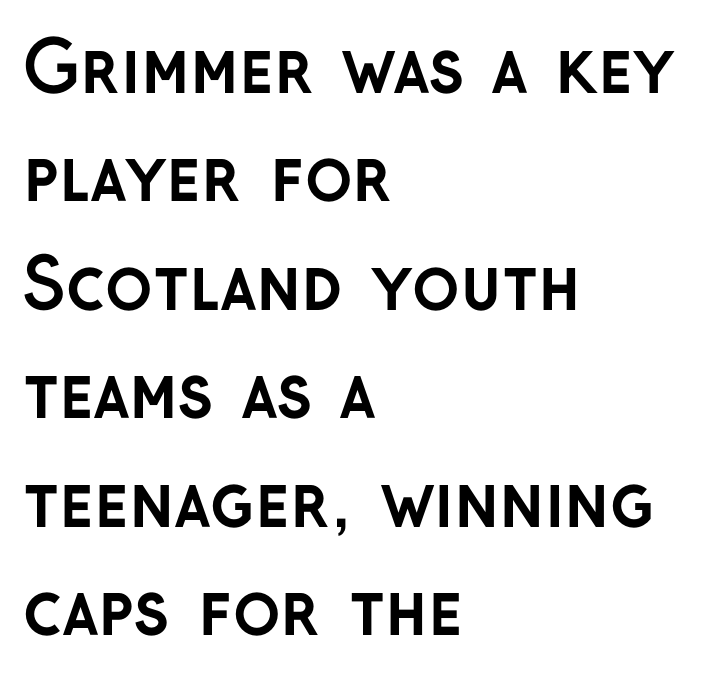
Every letter is thick-stroked: bold, no question. Note the varied advance widths — an 'i' is clearly narrower than an 'm'. Check where the strokes stop: nothing finishes them off — pure sans. The string is rendered with underlining switched off.
